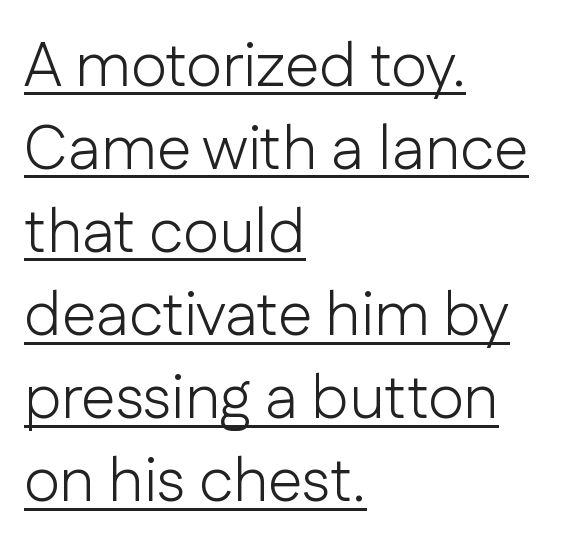
The rendering anchors every line to the left-hand side. Note the varied advance widths — an 'i' is clearly narrower than an 'm'. A typesetter would call this zero additional tracking. Reading down the column, the eye jumps a familiar distance to each next line. These characters rest on top of a visible drawn line.
